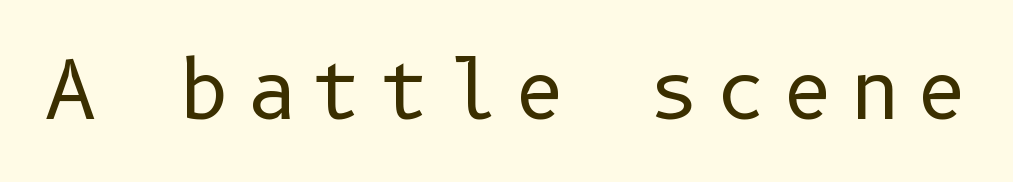
You can tell it's not italic because the verticals are truly vertical. The type is letterspaced generously, with wide tracking. Decoration check: the copy has no underline. The typesetting does not lean heavy: it is not bold.
